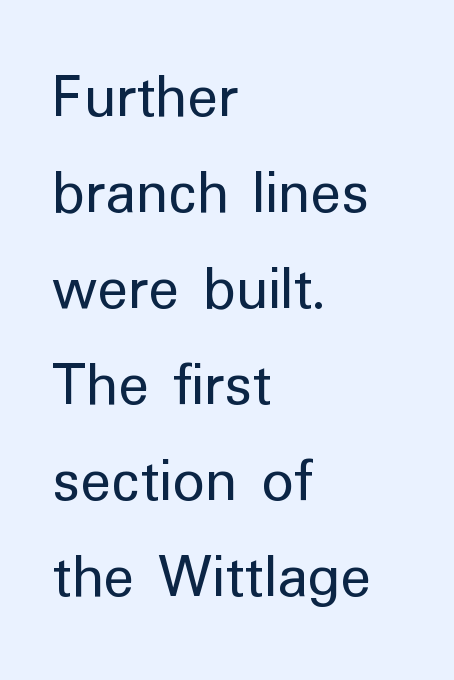
Q: Is the text bold? A: No.
Q: Is the text italic (slanted)? A: No, it is upright.
Q: Is the typeface a serif or a sans-serif typeface? A: Sans-serif.
Q: Is the text underlined? A: No.
Q: How is the paragraph aligned? A: Left-aligned.
Q: Is the spacing between letters normal or unusually wide? A: Normal.
Q: Is the spacing between lines tight, normal or loose? A: Normal.
Q: Width (condensed, normal, or wide)? A: Normal.
Q: Stroke contrast? A: Low.
Q: x-height? A: Medium.
Q: Monospaced? A: No.
